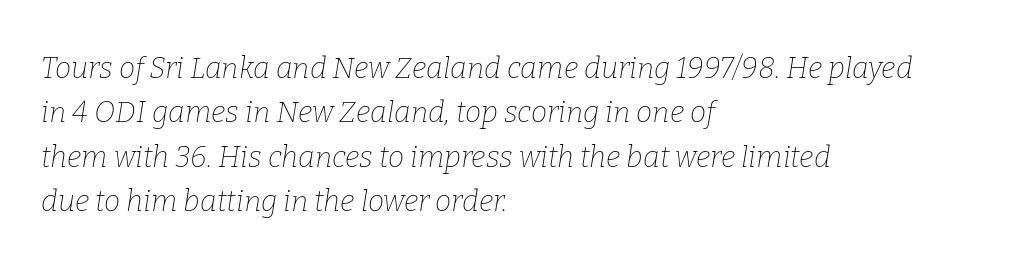
Q: Is the text bold? A: No.
Q: Is the text italic (slanted)? A: Yes, it leans right by about 9 degrees.
Q: Is the typeface a serif or a sans-serif typeface? A: Serif.
Q: Is the text underlined? A: No.
Q: How is the paragraph aligned? A: Left-aligned.
Q: Is the spacing between letters normal or unusually wide? A: Normal.
Q: Is the spacing between lines tight, normal or loose? A: Normal.
Q: Width (condensed, normal, or wide)? A: Normal.
Q: Stroke contrast? A: Low.
Q: x-height? A: Medium.
Q: Monospaced? A: No.
